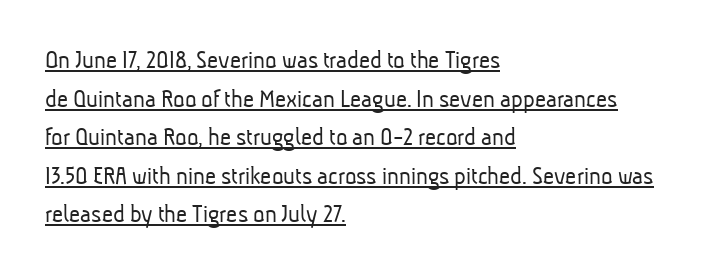
Vertical stems look standard width or narrower in stroke. Is there an underline? Yes — a line sits under the letters. A classic flush-left, rag-right setting is used for this passage. Whoever set this chose a conventional vertical rhythm. Tracking value appears to be zero — textbook default spacing.
